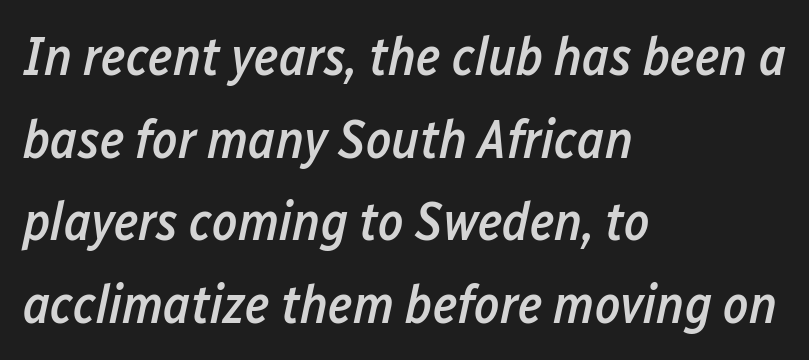
Set as a demibold, roughly 600 on the weight scale. Note the varied advance widths — an 'i' is clearly narrower than an 'm'. Type without underlining. You could call the tracking neutral — neither tight nor loose. What's the leading like? Ordinary, nothing unusual. In CSS terms this would be text-align: left.
